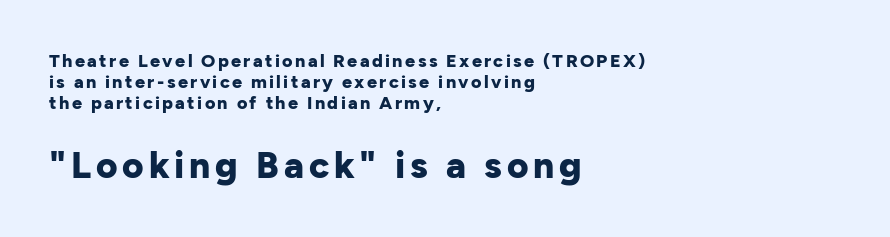
{"serif": "no", "italic": "no", "bold": "yes", "weight": "bold", "width": "normal", "stroke_contrast": "low", "x_height": "medium", "monospaced": "no", "underline": "no", "align": "left", "line_spacing_ratio": 1.17, "larger_block": "second", "size_ratio": 2.06, "glyph_px": 37}
